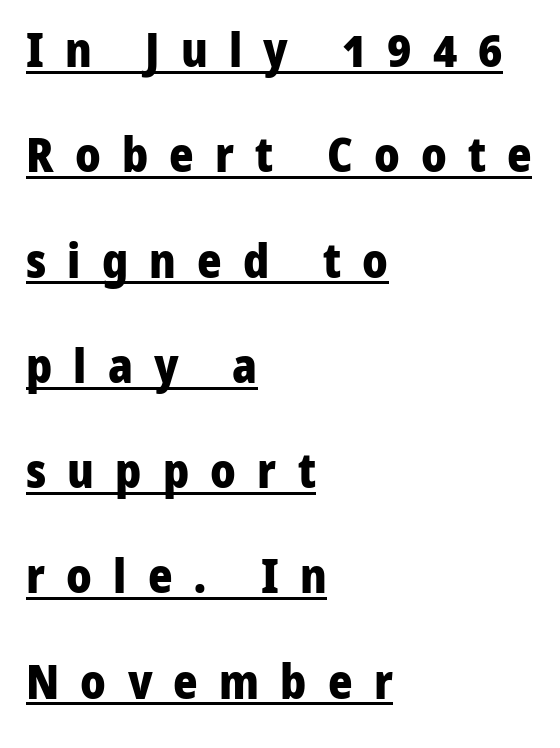
The image shows 47 px heavy sans-serif type, upright; set left-aligned, loose line spacing (2.24x), unusually wide letter spacing (+0.45 em), underlined; low stroke contrast and a medium x-height.
